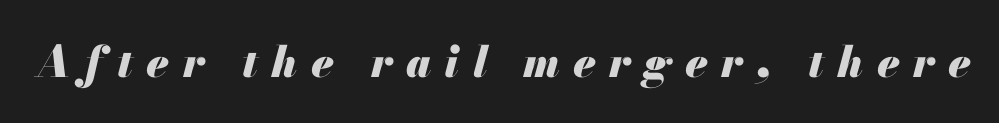
This sample uses an oblique cut, with every glyph tilted off the vertical. The area under the type is left untouched. Does extra space separate the letters? Yes, quite a lot of it. These lines are rendered in a variable-pitch font.
